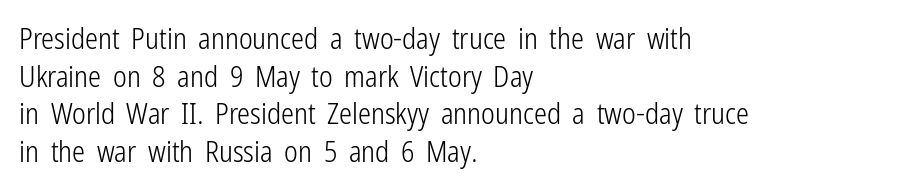
{"serif": "no", "italic": "no", "bold": "no", "weight": "light", "width": "condensed", "stroke_contrast": "low", "x_height": "medium", "monospaced": "no", "underline": "no", "align": "left", "line_spacing": "normal", "line_spacing_ratio": 1.3, "letter_spacing": "normal", "letter_spacing_em": 0.0, "glyph_px": 29}
